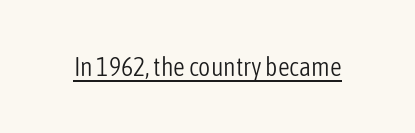
Short note: letters normally spaced. Is this a heavy cut? Hardly; it is regular or lighter. This sample uses an upright cut, with every glyph sitting square on the baseline. Is there an underline? Yes — a line sits under the letters.
